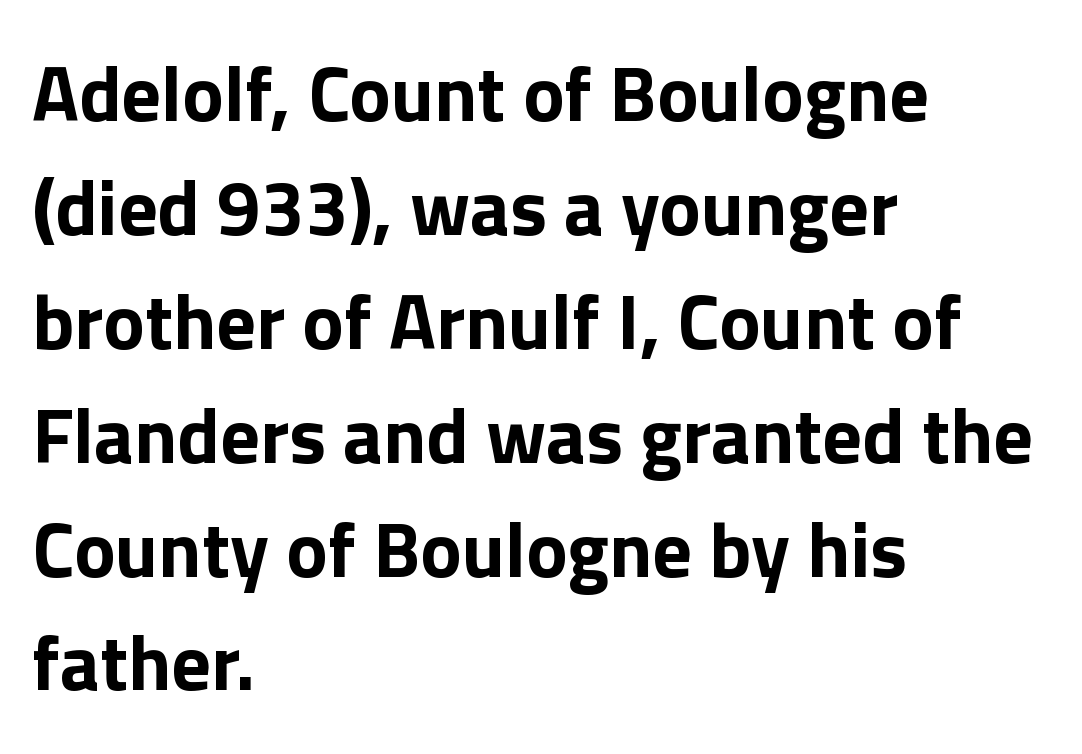
Serif or sans? Sans — the stroke terminals are bare. Honestly, there is no underline to notice here at all. In CSS terms this would be text-align: left. The horizontal fit of the characters is conventional and even. These lines are rendered in a variable-pitch font.
